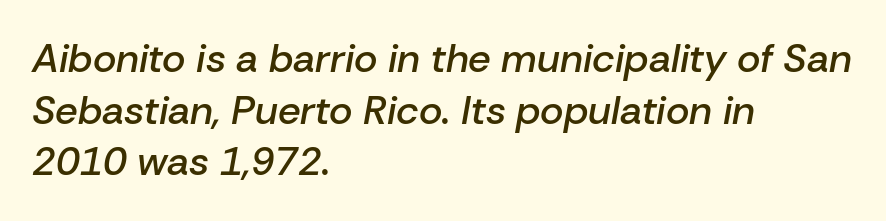
The letters are slanted; this is an italic face. Whoever set this chose a conventional vertical rhythm. A typesetter would call this zero additional tracking. These words are printed semibold, heavier than regular yet not bold.
